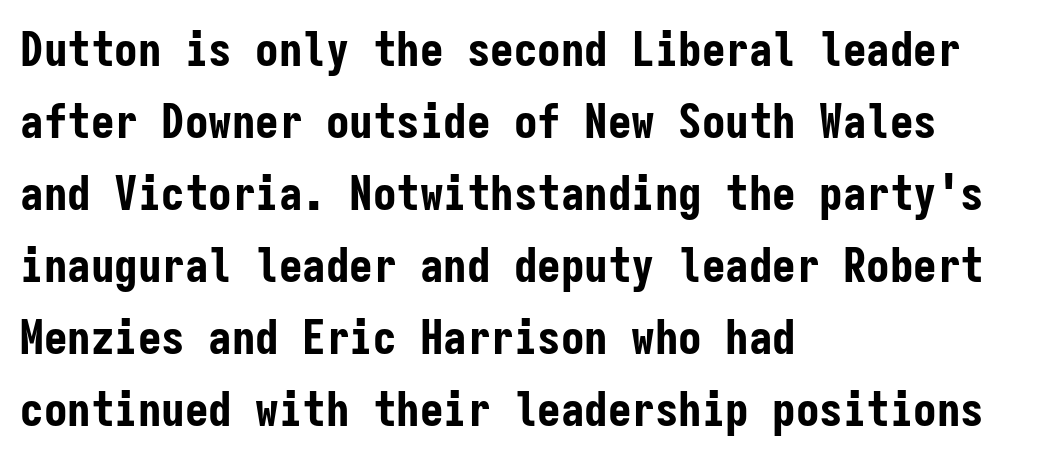
The image shows 47 px bold, condensed sans-serif type, upright, monospaced; set left-aligned, normal line spacing (1.53x), normal letter spacing, not underlined; low stroke contrast and a medium x-height.
